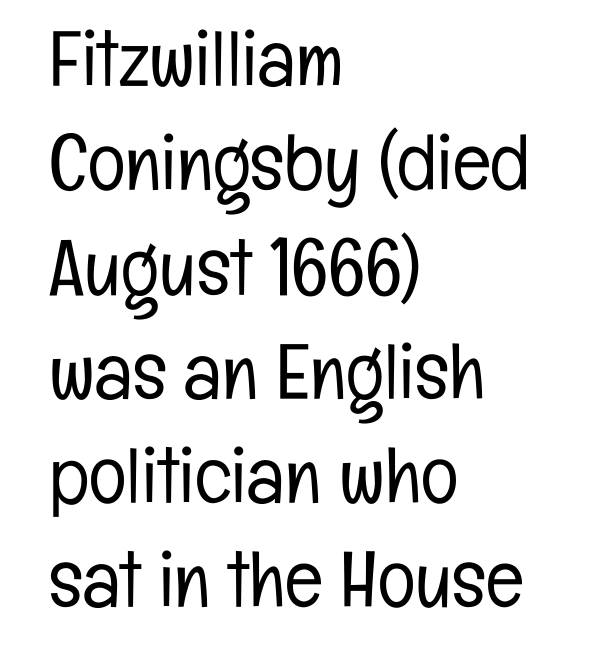
{"serif": "no", "italic": "no", "bold": "no", "weight": "light", "width": "condensed", "stroke_contrast": "low", "x_height": "medium", "monospaced": "no", "underline": "no", "align": "left", "line_spacing": "normal", "line_spacing_ratio": 1.32, "letter_spacing": "normal", "letter_spacing_em": 0.0, "glyph_px": 79}
